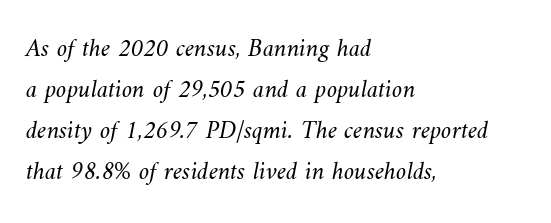
Layout note: lines flush left. Stroke mass is kept to a normal reading level or below. Each word holds together tightly as a unit, with standard inter-letter gaps. The passage shown stacks its lines at a standard gap.
